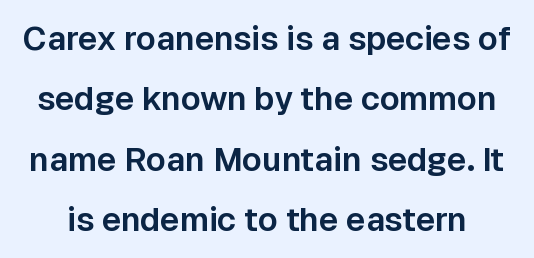
{"serif": "no", "italic": "no", "width": "normal", "stroke_contrast": "low", "x_height": "medium", "monospaced": "no", "underline": "no", "line_spacing_ratio": 1.83, "letter_spacing": "normal", "letter_spacing_em": 0.0, "glyph_px": 33}
